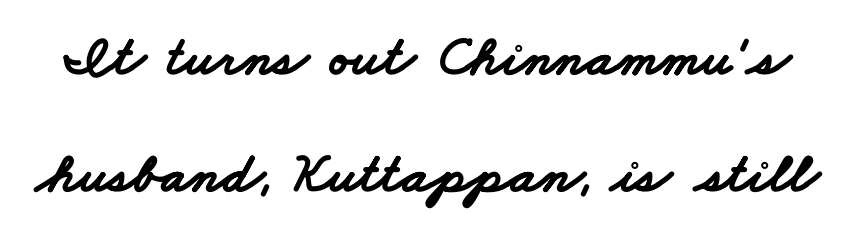
Grotesque or geometric, the face here clearly has no serifs. Clear beneath every line of the passage. The letters advance in unequal steps, a hallmark of proportional type. Look at the tracking — it's just the regular setting, nothing added. On the weight axis this lands at bold, roughly 700. Summary of vertical rhythm: relaxed, with wide interline spacing.
